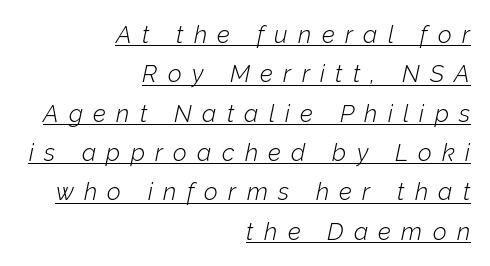
{"italic": "yes", "lean": "right", "slant_degrees": 12, "bold": "no", "underline": "yes", "align": "right", "line_spacing": "normal", "line_spacing_ratio": 1.64, "letter_spacing": "wide", "letter_spacing_em": 0.43, "glyph_px": 24}
